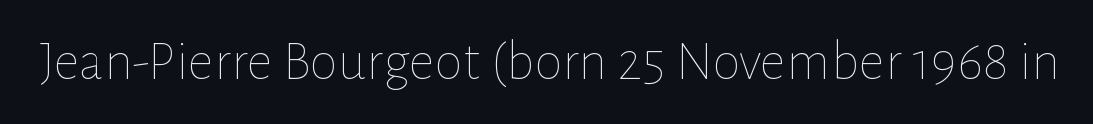
{"italic": "no", "bold": "no", "weight": "thin", "width": "normal", "stroke_contrast": "low", "x_height": "medium", "monospaced": "no", "underline": "no", "letter_spacing": "normal", "letter_spacing_em": 0.0, "glyph_px": 57}
